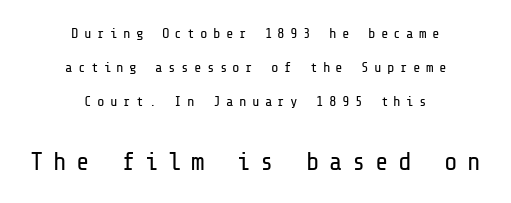
The image shows 25 px text type, upright; set centered, loose line spacing (2.43x), unusually wide letter spacing (+0.38 em), not underlined; the second (bottom) block is 1.79x larger.
